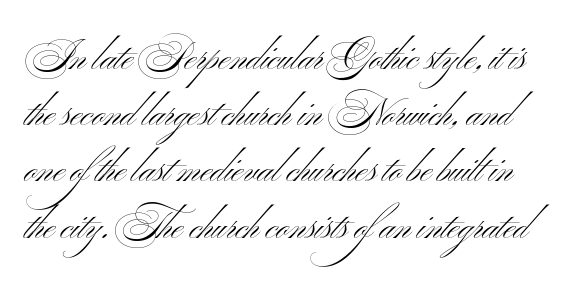
Each letter keeps its own natural width here, so spacing adapts to shape. Just letters on the line, the space beneath them empty. Weight class: somewhere from thin through regular. In terms of letterform style, serifs are entirely absent.
